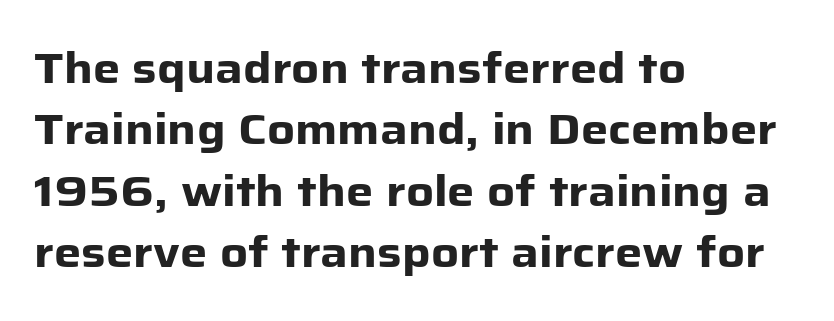
Q: Is the text bold? A: Yes.
Q: Is the text italic (slanted)? A: No, it is upright.
Q: Is the typeface a serif or a sans-serif typeface? A: Sans-serif.
Q: Is the text underlined? A: No.
Q: How is the paragraph aligned? A: Left-aligned.
Q: Is the spacing between letters normal or unusually wide? A: Normal.
Q: Is the spacing between lines tight, normal or loose? A: Normal.
Q: Width (condensed, normal, or wide)? A: Normal.
Q: Stroke contrast? A: Low.
Q: x-height? A: Medium.
Q: Monospaced? A: No.
